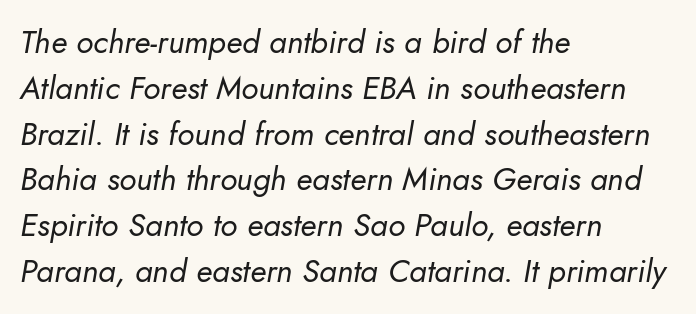
{"italic": "yes", "lean": "right", "slant_degrees": 10, "bold": "no", "weight": "regular", "width": "normal", "stroke_contrast": "low", "x_height": "small", "monospaced": "no", "underline": "no", "align": "left", "line_spacing": "normal", "line_spacing_ratio": 1.43, "letter_spacing": "normal", "letter_spacing_em": 0.0, "glyph_px": 32}
